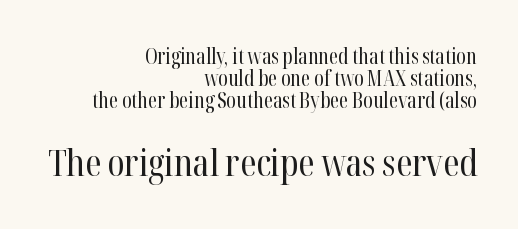
Q: Is the text bold? A: No.
Q: Is the text italic (slanted)? A: No, it is upright.
Q: Is the typeface a serif or a sans-serif typeface? A: Serif.
Q: Is the text underlined? A: No.
Q: How is the paragraph aligned? A: Right-aligned.
Q: Is the spacing between letters normal or unusually wide? A: Normal.
Q: Is the spacing between lines tight, normal or loose? A: Tight.
Q: Which block of text is set in a larger size, the first (top) or the second (bottom)? A: The second (bottom) one.
Q: Width (condensed, normal, or wide)? A: Condensed.
Q: Stroke contrast? A: High.
Q: x-height? A: Medium.
Q: Monospaced? A: No.
